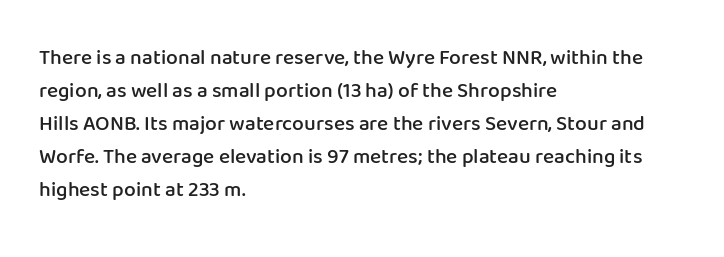
You could call the tracking neutral — neither tight nor loose. Which margin do the lines hug? The left one — the right edge is uneven. Regarding leading, the lines here are spaced in the standard way. Does the weight exceed regular? Yes, but only to semibold. The glyphs are unaccompanied by any horizontal stroke below them.
